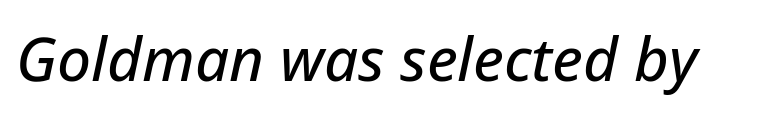
The image shows 60 px text type, italic (leaning right); set normal letter spacing, not underlined; low stroke contrast and a medium x-height.
